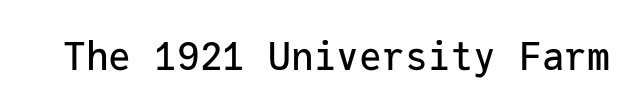
{"serif": "no", "italic": "no", "width": "normal", "stroke_contrast": "low", "x_height": "medium", "monospaced": "yes", "underline": "no", "letter_spacing": "normal", "letter_spacing_em": 0.0, "glyph_px": 38}
